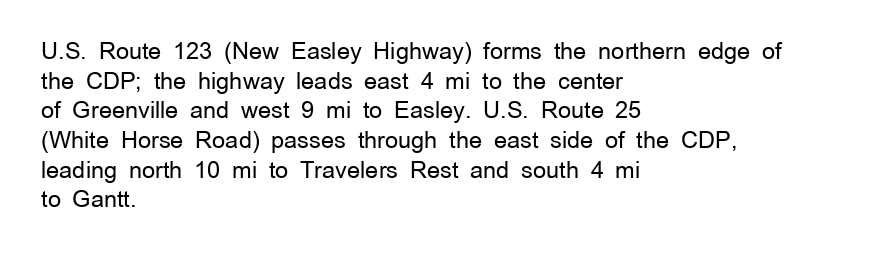
The image shows 23 px text type, upright; set left-aligned, normal line spacing (1.29x), normal letter spacing, not underlined.
